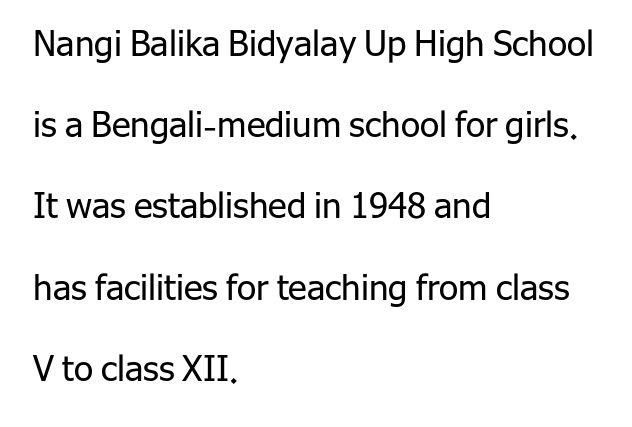
The image shows 35 px regular-weight sans-serif type, upright; set left-aligned, loose line spacing (2.32x), normal letter spacing, not underlined; low stroke contrast and a medium x-height.
